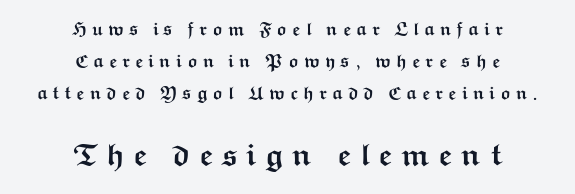
The image shows 31 px semibold, wide sans-serif type, upright; set centered, line spacing 1.79x, unusually wide letter spacing (+0.27 em), not underlined; the second (bottom) block is 1.72x larger; medium stroke contrast and a medium x-height.
